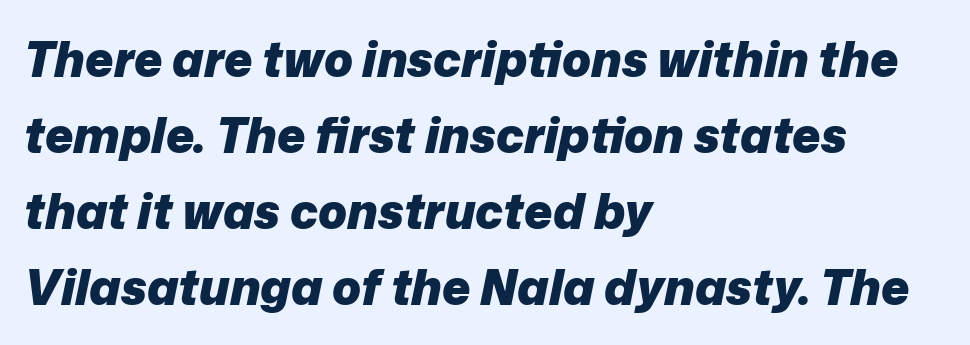
Q: Is the text bold? A: Yes.
Q: Is the text italic (slanted)? A: Yes, it leans right by about 12 degrees.
Q: Is the text underlined? A: No.
Q: How is the paragraph aligned? A: Left-aligned.
Q: Is the spacing between letters normal or unusually wide? A: Normal.
Q: Is the spacing between lines tight, normal or loose? A: Normal.
Q: Width (condensed, normal, or wide)? A: Normal.
Q: Stroke contrast? A: Low.
Q: x-height? A: Medium.
Q: Monospaced? A: No.
